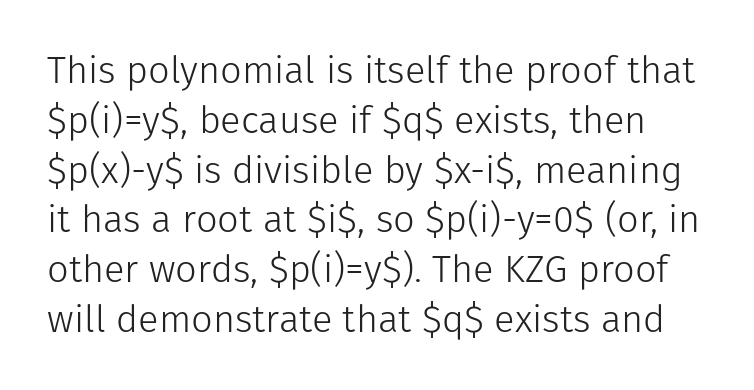
{"serif": "no", "italic": "no", "bold": "no", "weight": "light", "width": "normal", "stroke_contrast": "low", "x_height": "medium", "monospaced": "no", "underline": "no", "line_spacing": "normal", "line_spacing_ratio": 1.31, "letter_spacing": "normal", "letter_spacing_em": 0.0, "glyph_px": 38}
